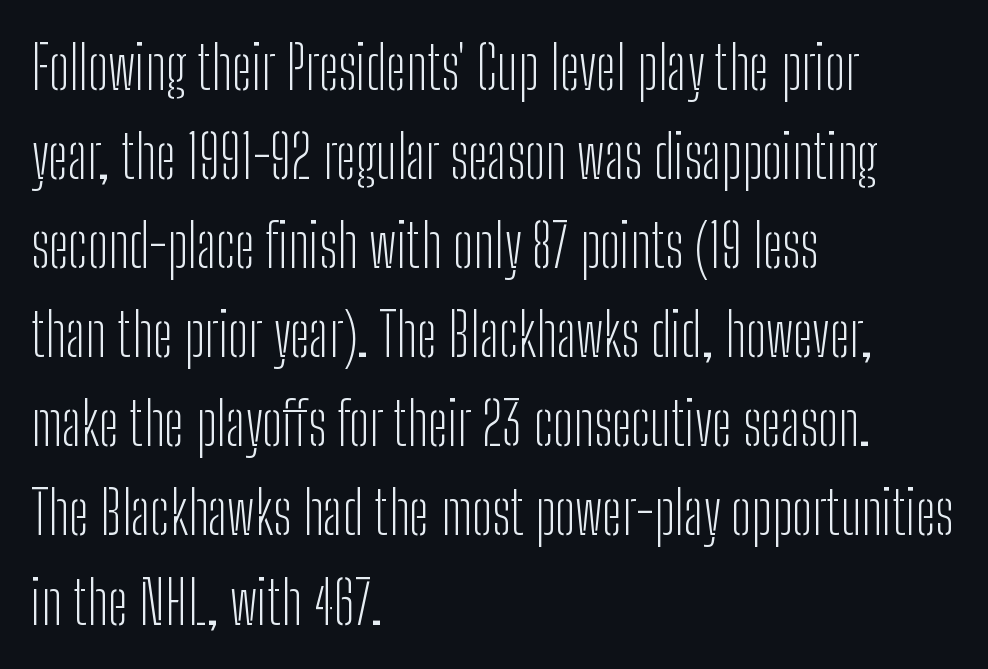
The image shows 59 px light, condensed sans-serif type, upright; set left-aligned, normal line spacing (1.51x), normal letter spacing, not underlined; low stroke contrast and a medium x-height.
